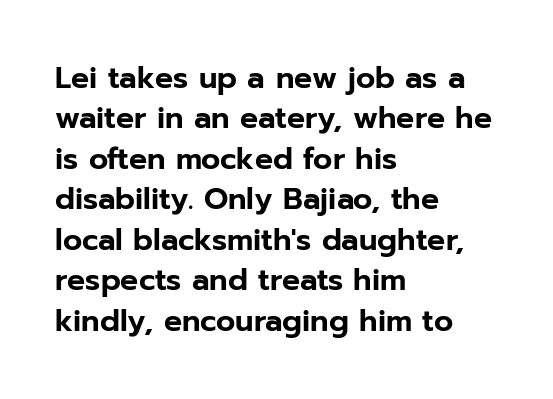
{"serif": "no", "italic": "no", "width": "normal", "stroke_contrast": "low", "x_height": "medium", "monospaced": "no", "underline": "no", "align": "left", "line_spacing": "normal", "line_spacing_ratio": 1.35, "letter_spacing": "normal", "letter_spacing_em": 0.0, "glyph_px": 30}
